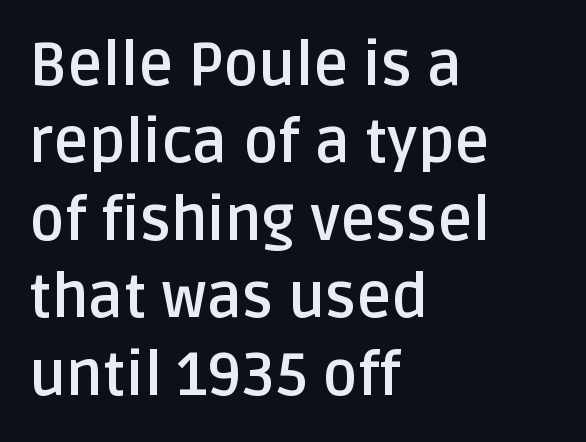
{"serif": "no", "italic": "no", "bold": "yes", "weight": "semibold", "width": "normal", "stroke_contrast": "low", "x_height": "large", "monospaced": "no", "underline": "no", "align": "left", "line_spacing": "normal", "line_spacing_ratio": 1.29, "letter_spacing": "normal", "letter_spacing_em": 0.0, "glyph_px": 60}
